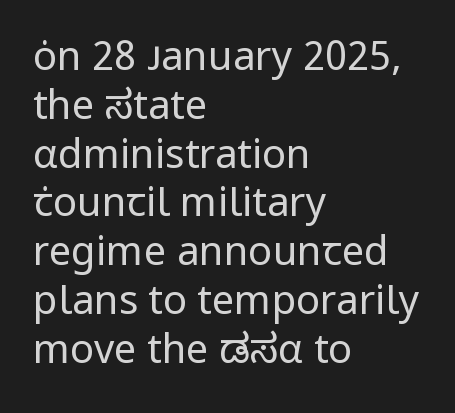
Q: Is the text bold? A: No.
Q: Is the text italic (slanted)? A: No, it is upright.
Q: Is the typeface a serif or a sans-serif typeface? A: Sans-serif.
Q: Is the text underlined? A: No.
Q: How is the paragraph aligned? A: Left-aligned.
Q: Is the spacing between letters normal or unusually wide? A: Normal.
Q: Width (condensed, normal, or wide)? A: Normal.
Q: Stroke contrast? A: Low.
Q: x-height? A: Medium.
Q: Monospaced? A: No.
